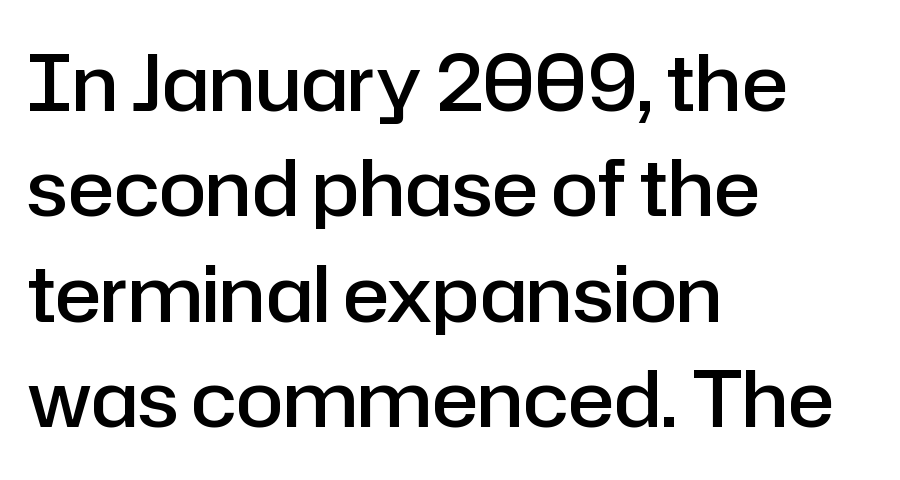
Observe the absence of serifs on each vertical stroke in this sample. The letterforms sit shoulder to shoulder at normal distance. The glyphs are unaccompanied by any horizontal stroke below them. Ascenders rise straight up at ninety degrees. A classic flush-left, rag-right setting is used for this passage. Successive baselines arrive at the customary interval.
